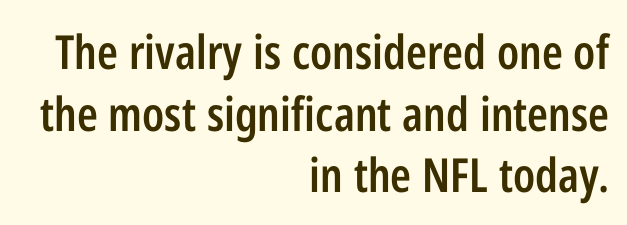
The image shows 47 px semibold, condensed sans-serif type, upright; set right-aligned, normal line spacing (1.31x), normal letter spacing, not underlined; low stroke contrast and a medium x-height.
